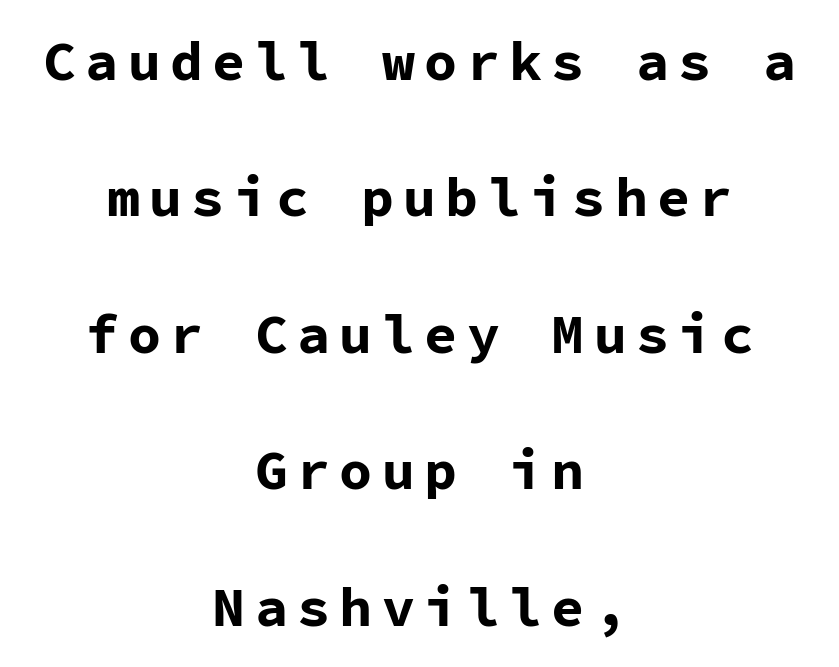
Q: Is the text bold? A: Yes.
Q: Is the text italic (slanted)? A: No, it is upright.
Q: Is the typeface a serif or a sans-serif typeface? A: Sans-serif.
Q: Is the text underlined? A: No.
Q: How is the paragraph aligned? A: Centered.
Q: Is the spacing between lines tight, normal or loose? A: Loose.
Q: Width (condensed, normal, or wide)? A: Normal.
Q: Stroke contrast? A: Low.
Q: x-height? A: Medium.
Q: Monospaced? A: Yes.
